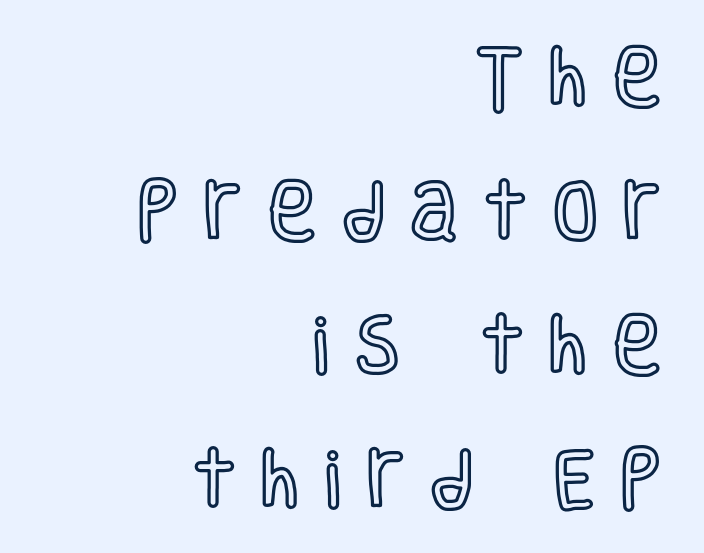
The line-height multiplier appears high, well above default. Is this a fixed-width face? No — the glyphs have proportional, varying widths. The passage is arranged like a letterhead date or caption credit — flush right. The type sits square on the baseline with zero lean. The string is rendered with underlining switched off.
